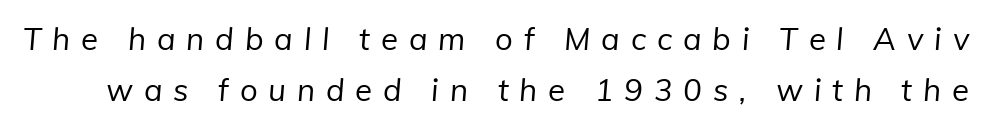
The image shows 31 px regular-weight sans-serif type; set normal line spacing (1.63x), unusually wide letter spacing (+0.35 em), not underlined; low stroke contrast and a medium x-height.
